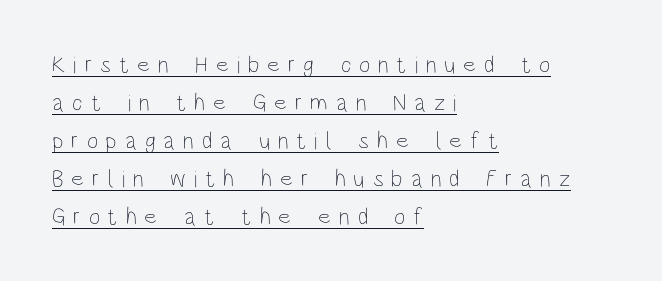
{"italic": "no", "bold": "no", "underline": "yes", "align": "left", "line_spacing": "normal", "line_spacing_ratio": 1.58, "letter_spacing": "wide", "letter_spacing_em": 0.33, "glyph_px": 24}
